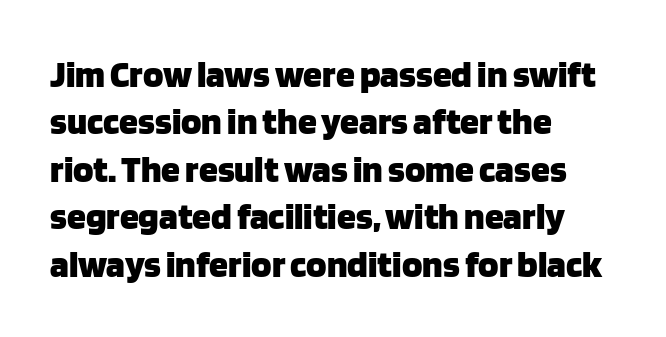
The image shows 38 px heavy sans-serif type, upright; set left-aligned, normal line spacing (1.25x), normal letter spacing, not underlined; low stroke contrast and a large x-height.
